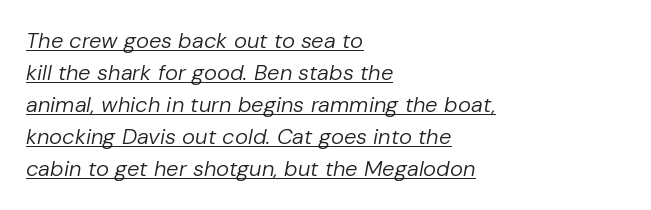
Q: Is the text bold? A: No.
Q: Is the text italic (slanted)? A: Yes, it leans right by about 10 degrees.
Q: Is the text underlined? A: Yes.
Q: How is the paragraph aligned? A: Left-aligned.
Q: Is the spacing between letters normal or unusually wide? A: Normal.
Q: Is the spacing between lines tight, normal or loose? A: Normal.
